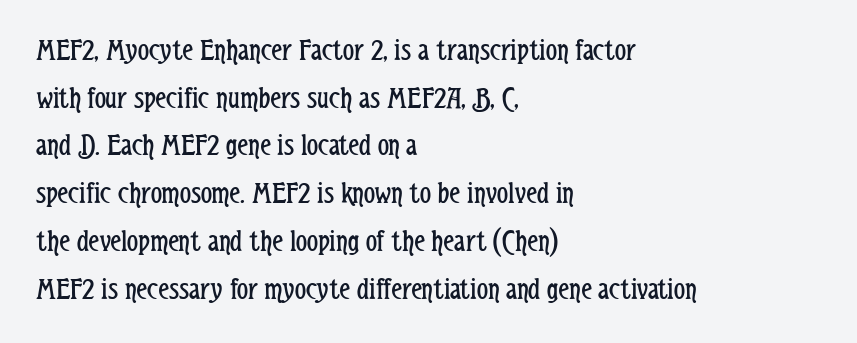
Whoever set this chose a conventional vertical rhythm. This is not heavy type; no bold has been used. Descender tails drop into unmarked territory. The rendering uses natural spacing where letterforms have individual widths. This is sans-serif lettering, the kind often seen on screens and signage. Posture: upright roman.
